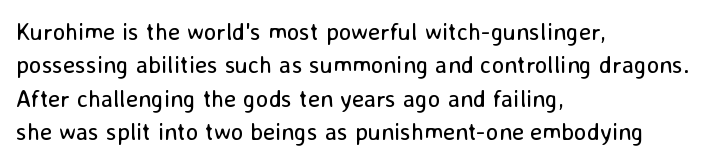
The image shows 24 px text type, upright; set left-aligned, normal line spacing (1.39x), normal letter spacing, not underlined.
